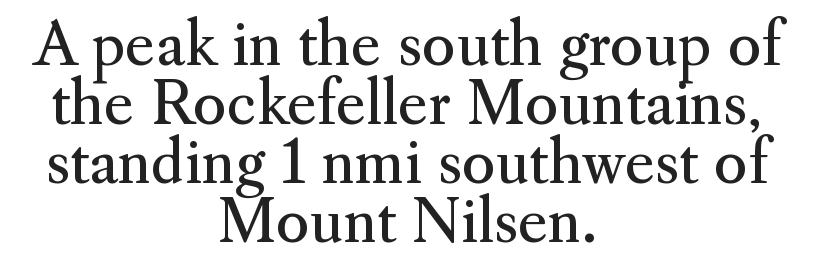
The image shows 58 px regular-weight serif type, upright; set centered, tight line spacing (1.02x), normal letter spacing, not underlined; medium stroke contrast and a small x-height.
